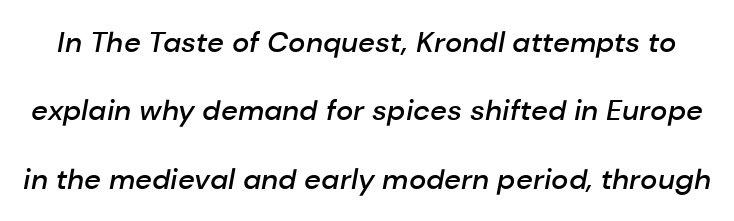
{"italic": "yes", "lean": "right", "slant_degrees": 10, "bold": "semi", "weight": "semibold", "width": "normal", "stroke_contrast": "low", "x_height": "medium", "monospaced": "no", "underline": "no", "line_spacing": "loose", "line_spacing_ratio": 2.36, "letter_spacing": "normal", "letter_spacing_em": 0.0, "glyph_px": 29}
